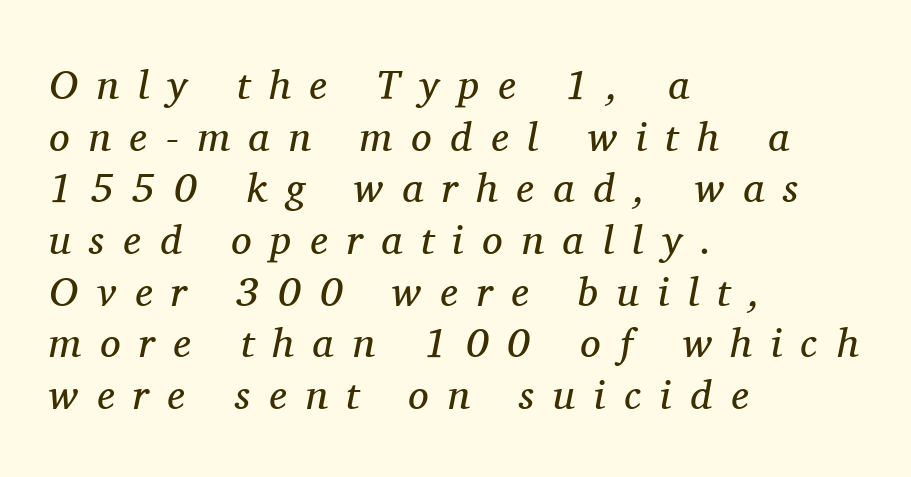
The image shows 41 px regular-weight serif type, italic (leaning right); set left-aligned, normal line spacing (1.26x), unusually wide letter spacing (+0.46 em), not underlined; medium stroke contrast and a medium x-height.
